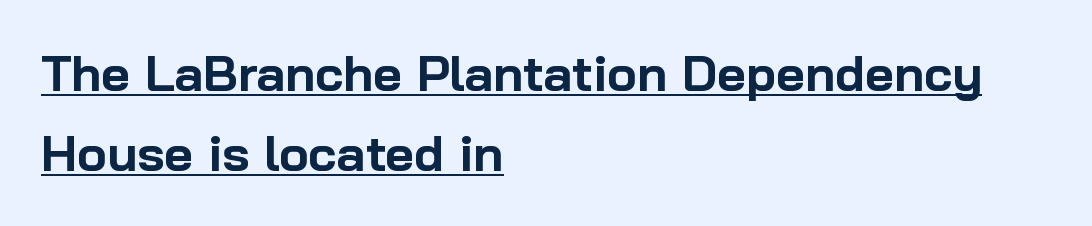
The image shows 50 px bold sans-serif type, upright; set left-aligned, normal line spacing (1.61x), normal letter spacing, underlined; low stroke contrast and a medium x-height.
